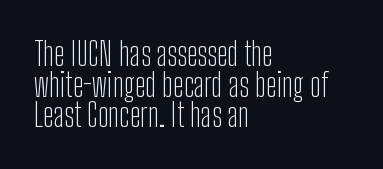
{"serif": "no", "italic": "no", "bold": "no", "weight": "light", "width": "condensed", "stroke_contrast": "low", "x_height": "medium", "monospaced": "no", "underline": "no", "align": "left", "line_spacing": "tight", "line_spacing_ratio": 0.96, "letter_spacing": "normal", "letter_spacing_em": 0.0, "glyph_px": 32}
